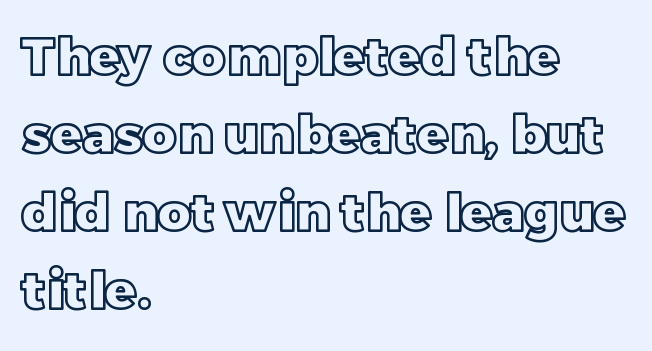
Proportional: the letters do not fall into vertical columns. Baseline-to-baseline distance is the conventional proportion of letter height. In CSS terms this would be text-align: left. Nobody touched the tracking dial on this one.
